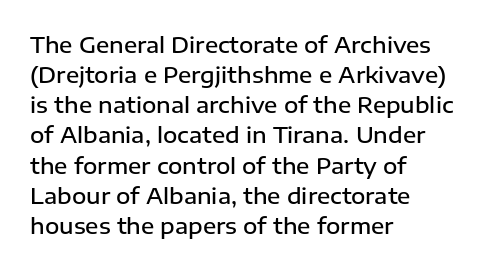
{"italic": "no", "bold": "semi", "underline": "no", "align": "left", "line_spacing": "normal", "line_spacing_ratio": 1.37, "letter_spacing": "normal", "letter_spacing_em": 0.0, "glyph_px": 22}
